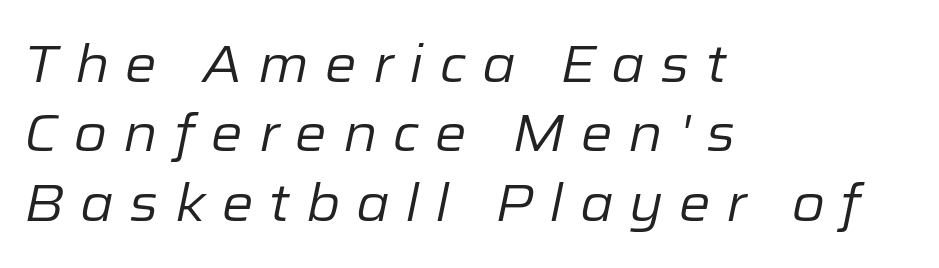
The lines sit at an ordinary, default distance from one another. It's the slanting kind of type. Is this a heavy cut? Hardly; it is regular or lighter. Only glyphs here, with clear space below each row. Each word looks stretched out because of the extra space between its letters. Visually the block forms a straight wall on the left and a jagged coastline on the right.
